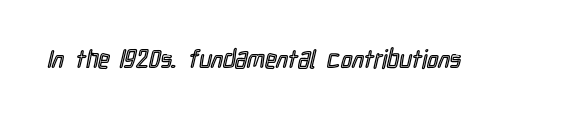
The image shows 25 px text type; set normal letter spacing, not underlined.
